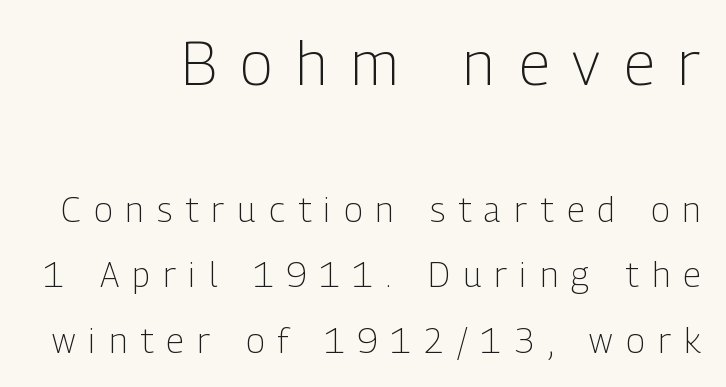
Q: Is the text bold? A: No.
Q: Is the text italic (slanted)? A: No, it is upright.
Q: Is the typeface a serif or a sans-serif typeface? A: Sans-serif.
Q: Is the text underlined? A: No.
Q: How is the paragraph aligned? A: Right-aligned.
Q: Is the spacing between letters normal or unusually wide? A: Unusually wide.
Q: Is the spacing between lines tight, normal or loose? A: Loose.
Q: Which block of text is set in a larger size, the first (top) or the second (bottom)? A: The first (top) one.
Q: Width (condensed, normal, or wide)? A: Condensed.
Q: Stroke contrast? A: Low.
Q: x-height? A: Medium.
Q: Monospaced? A: No.
